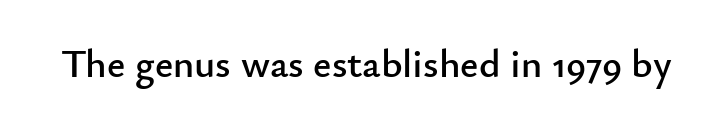
{"serif": "no", "italic": "no", "width": "normal", "stroke_contrast": "low", "x_height": "small", "monospaced": "no", "underline": "no", "letter_spacing": "normal", "letter_spacing_em": 0.0, "glyph_px": 40}
